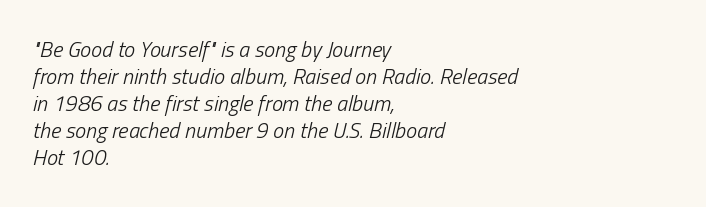
The image shows 22 px text type, italic (leaning right); set left-aligned, line spacing 1.23x, normal letter spacing, not underlined.
